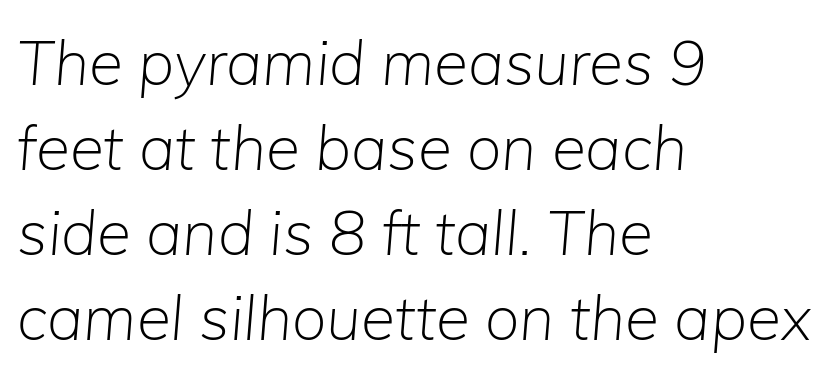
The image shows 62 px light type, italic (leaning right); set left-aligned, normal line spacing (1.37x), normal letter spacing, not underlined; low stroke contrast and a medium x-height.
